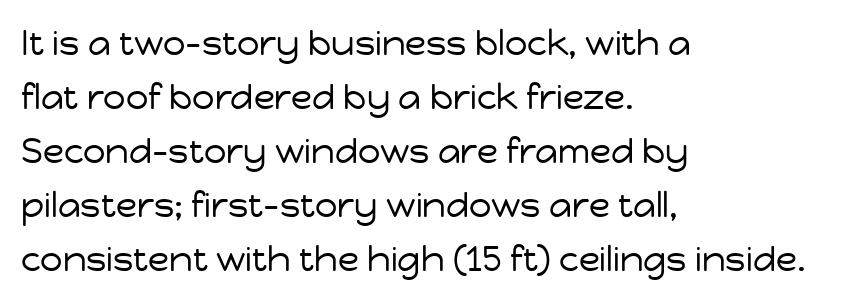
{"serif": "no", "italic": "no", "bold": "no", "weight": "regular", "width": "normal", "stroke_contrast": "low", "x_height": "medium", "monospaced": "no", "underline": "no", "align": "left", "line_spacing": "normal", "line_spacing_ratio": 1.54, "letter_spacing": "normal", "letter_spacing_em": 0.0, "glyph_px": 35}
